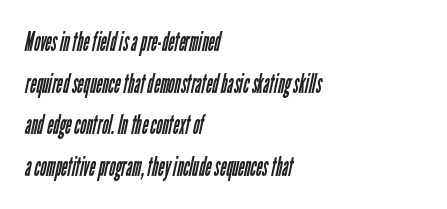
{"bold": "no", "underline": "no", "align": "left", "line_spacing": "normal", "line_spacing_ratio": 1.54, "letter_spacing": "normal", "letter_spacing_em": 0.0, "glyph_px": 27}
